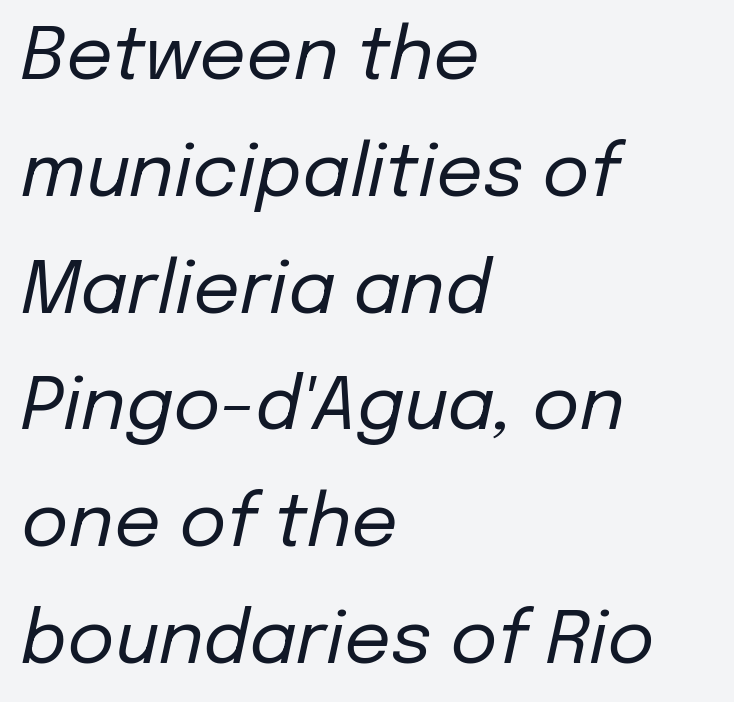
The image shows 73 px regular-weight type, italic (leaning right); set left-aligned, normal line spacing (1.6x), normal letter spacing, not underlined; low stroke contrast and a medium x-height.
